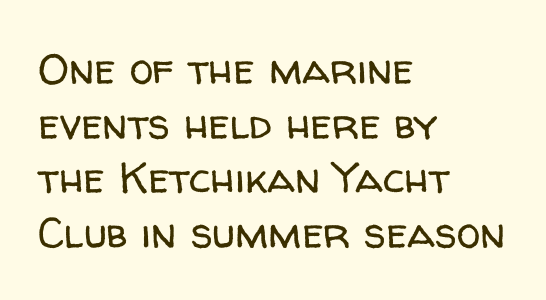
{"serif": "no", "italic": "no", "bold": "no", "weight": "regular", "width": "normal", "stroke_contrast": "low", "x_height": "medium", "monospaced": "no", "underline": "no", "align": "left", "line_spacing": "normal", "line_spacing_ratio": 1.27, "letter_spacing": "normal", "letter_spacing_em": 0.0, "glyph_px": 43}
